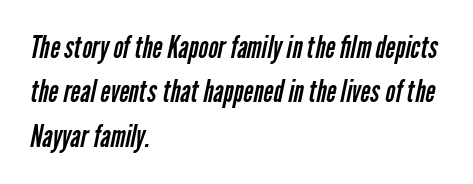
The image shows 30 px regular-weight, condensed sans-serif type; set left-aligned, normal line spacing (1.48x), normal letter spacing, not underlined; low stroke contrast and a medium x-height.
